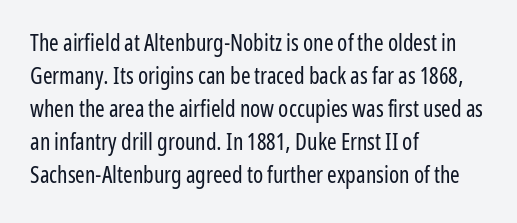
The image shows 23 px text type, upright; set left-aligned, normal line spacing (1.43x), normal letter spacing, not underlined.
